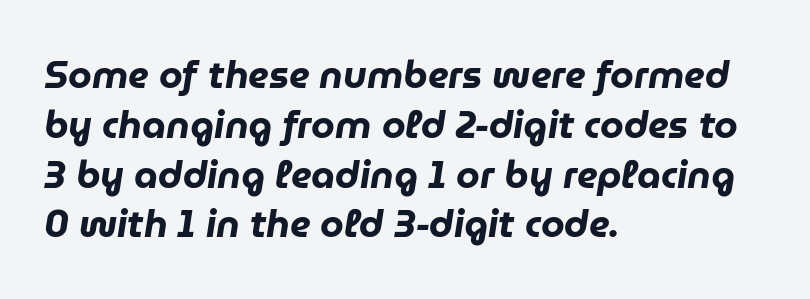
Successive baselines arrive at the customary interval. The glyphs look as if they've been sheared to an angle. The strip under each line holds only bare page. Heft: maximum for text — a bold. Between one letter and the next there's only the usual sliver of space. Each line starts at the same left margin while the right side varies.
